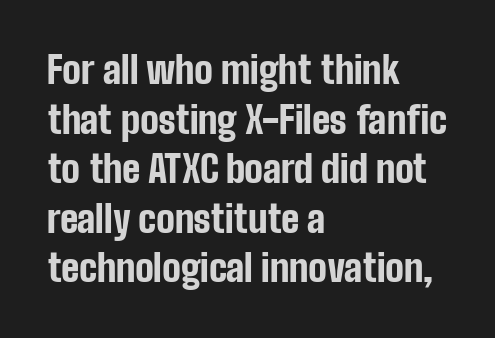
The image shows 37 px bold, condensed sans-serif type, upright; set left-aligned, normal line spacing (1.34x), normal letter spacing, not underlined; low stroke contrast and a medium x-height.
